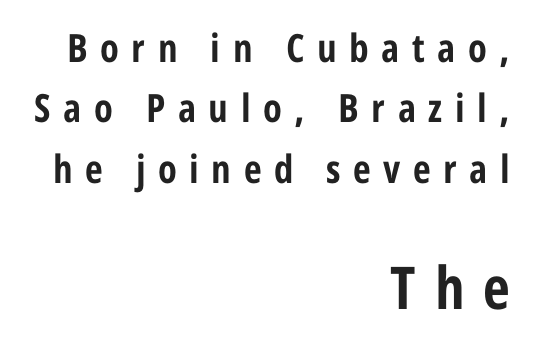
{"serif": "no", "italic": "no", "bold": "yes", "weight": "bold", "width": "condensed", "stroke_contrast": "low", "x_height": "medium", "monospaced": "no", "underline": "no", "align": "right", "line_spacing": "normal", "line_spacing_ratio": 1.55, "letter_spacing": "wide", "letter_spacing_em": 0.32, "larger_block": "second", "size_ratio": 1.51, "glyph_px": 59}
